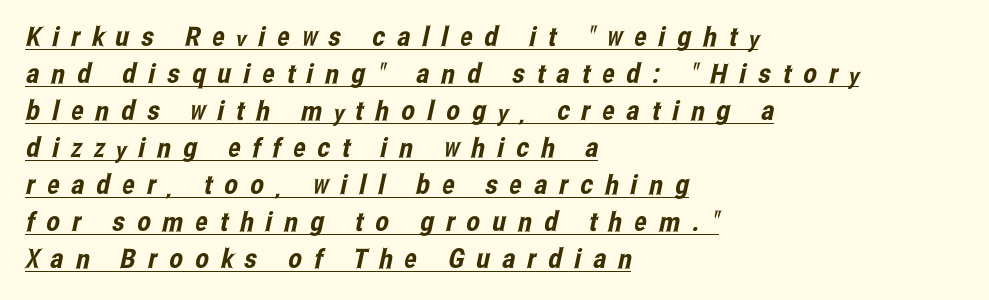
{"underline": "yes", "align": "left", "line_spacing": "normal", "line_spacing_ratio": 1.37, "letter_spacing": "wide", "letter_spacing_em": 0.45, "glyph_px": 27}
